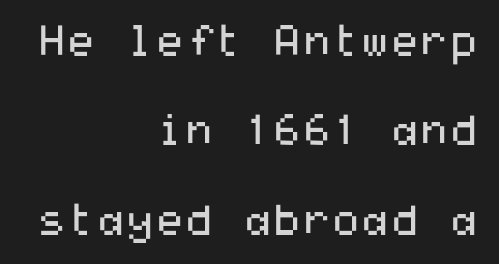
{"serif": "no", "italic": "no", "bold": "no", "weight": "regular", "width": "wide", "stroke_contrast": "medium", "x_height": "medium", "underline": "no", "align": "right", "line_spacing": "loose", "line_spacing_ratio": 2.13, "letter_spacing": "normal", "letter_spacing_em": 0.0, "glyph_px": 42}
